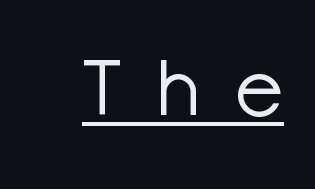
The image shows 78 px light sans-serif type, upright; set unusually wide letter spacing (+0.48 em), underlined; low stroke contrast and a medium x-height.
